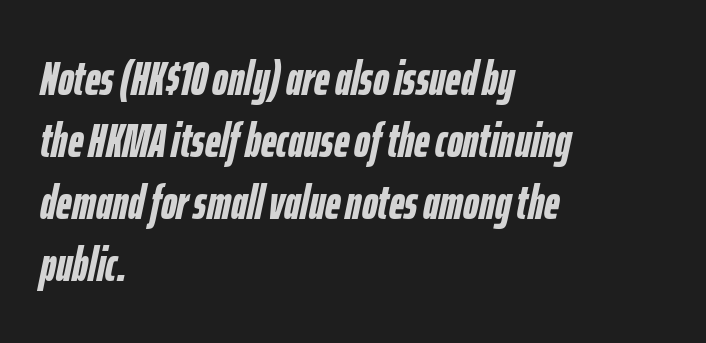
The image shows 48 px semibold, condensed type, italic (leaning right); set left-aligned, normal line spacing (1.29x), normal letter spacing, not underlined; low stroke contrast and a medium x-height.
